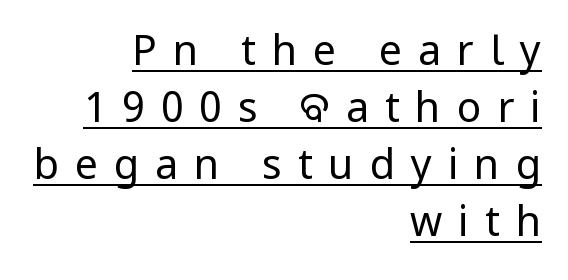
Q: Is the text bold? A: No.
Q: Is the text italic (slanted)? A: No, it is upright.
Q: Is the typeface a serif or a sans-serif typeface? A: Sans-serif.
Q: Is the text underlined? A: Yes.
Q: How is the paragraph aligned? A: Right-aligned.
Q: Is the spacing between letters normal or unusually wide? A: Unusually wide.
Q: Is the spacing between lines tight, normal or loose? A: Normal.
Q: Width (condensed, normal, or wide)? A: Condensed.
Q: Stroke contrast? A: Low.
Q: x-height? A: Large.
Q: Monospaced? A: No.
